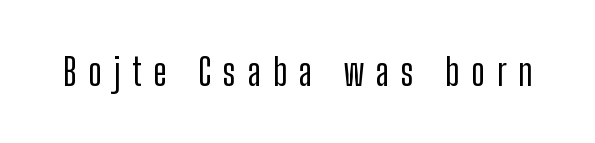
Clear beneath every line of the passage. The font's upright variant was chosen for this text. Tracking here is generous; glyphs stand well apart from one another. The passage shown is typeset with a sans-serif family. Spacing verdict: proportional, widths tailored to each character.
